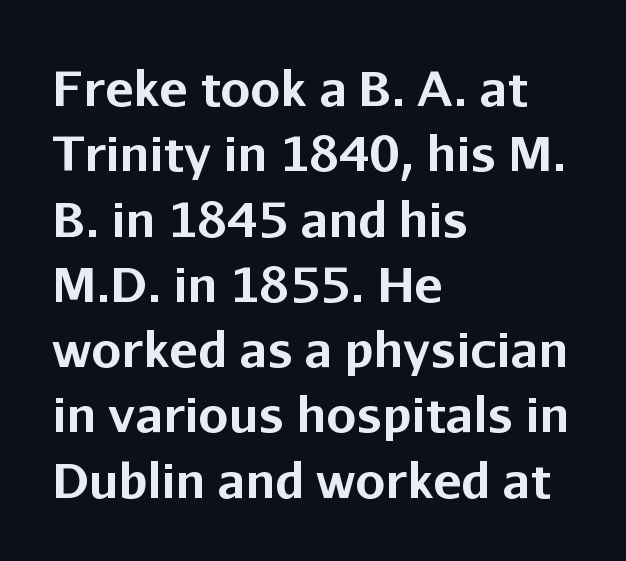
{"serif": "no", "italic": "no", "bold": "yes", "weight": "bold", "width": "normal", "stroke_contrast": "low", "x_height": "medium", "monospaced": "no", "underline": "no", "align": "left", "line_spacing": "normal", "line_spacing_ratio": 1.36, "letter_spacing": "normal", "letter_spacing_em": 0.0, "glyph_px": 48}
